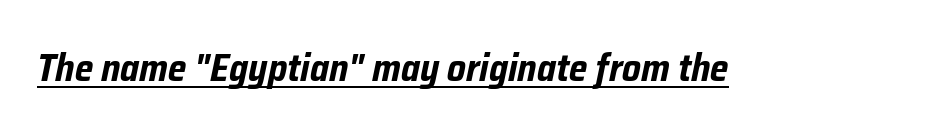
The lettering is marked with a stroke running underneath it. Do the characters align in a grid? No, the font is proportional. The line texture is even and compact thanks to regular tracking. I'd describe the lettering as bold — thick and assertive. The lettering tilts uniformly, giving the passage an italic look.
